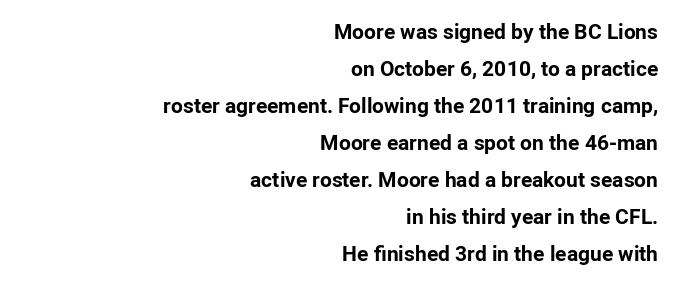
{"italic": "no", "bold": "yes", "underline": "no", "align": "right", "line_spacing_ratio": 1.76, "letter_spacing": "normal", "letter_spacing_em": 0.0, "glyph_px": 21}
